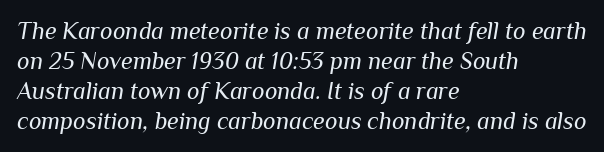
{"italic": "yes", "lean": "right", "slant_degrees": 10, "bold": "no", "underline": "no", "align": "left", "line_spacing": "normal", "line_spacing_ratio": 1.25, "letter_spacing": "normal", "letter_spacing_em": 0.0, "glyph_px": 24}
